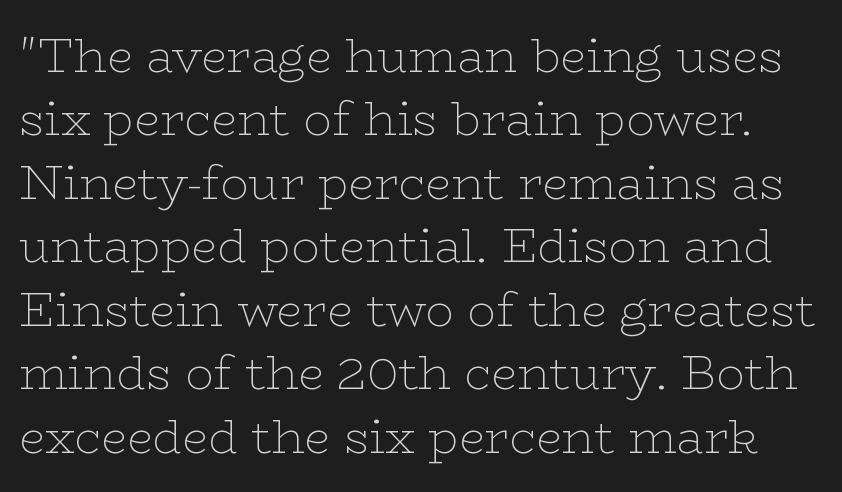
{"serif": "yes", "italic": "no", "bold": "no", "weight": "thin", "width": "wide", "stroke_contrast": "low", "x_height": "medium", "monospaced": "no", "underline": "no", "line_spacing": "normal", "line_spacing_ratio": 1.35, "letter_spacing": "normal", "letter_spacing_em": 0.0, "glyph_px": 47}
